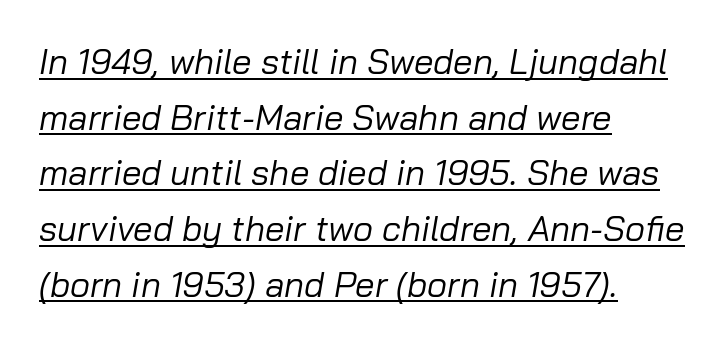
The image shows 35 px regular-weight type, italic (leaning right); set left-aligned, normal line spacing (1.59x), normal letter spacing, underlined; low stroke contrast and a medium x-height.
